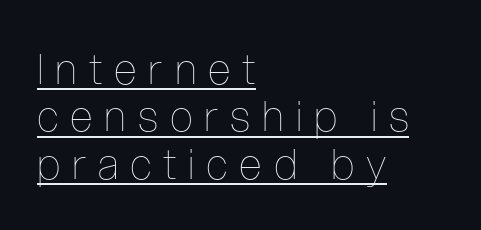
Q: Is the text bold? A: No.
Q: Is the text italic (slanted)? A: No, it is upright.
Q: Is the text underlined? A: Yes.
Q: How is the paragraph aligned? A: Left-aligned.
Q: Is the spacing between letters normal or unusually wide? A: Unusually wide.
Q: Is the spacing between lines tight, normal or loose? A: Tight.
Q: Width (condensed, normal, or wide)? A: Condensed.
Q: Stroke contrast? A: Low.
Q: x-height? A: Medium.
Q: Monospaced? A: No.
